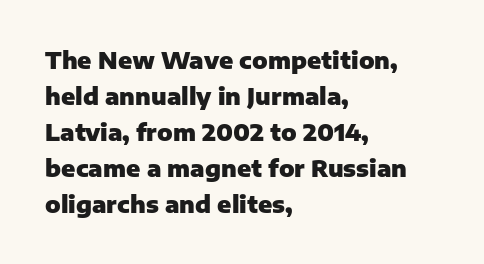
The image shows 23 px bold type, upright; set left-aligned, normal line spacing (1.56x), normal letter spacing, not underlined.
